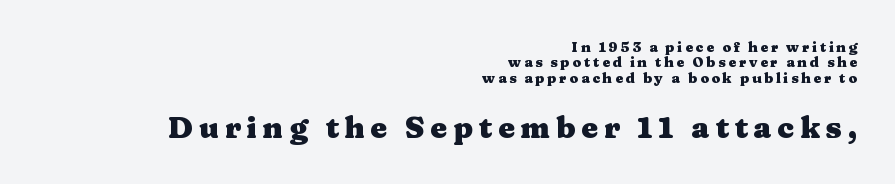
To sum up the face: it has serifs. Posture: straight, roman, zero tilt. Summary of weight: heavy, a full bold. Horizontal alignment here is rightward, an uncommon choice for prose.
